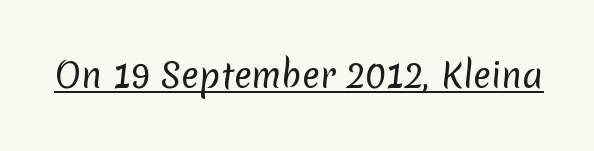
The weight would be labelled regular, book, light, or lighter still. Nope, no serifs anywhere on these letters. Emphasis is given by a line drawn under the lettering. This sample has the flowing, uneven cadence of proportional lettering.
